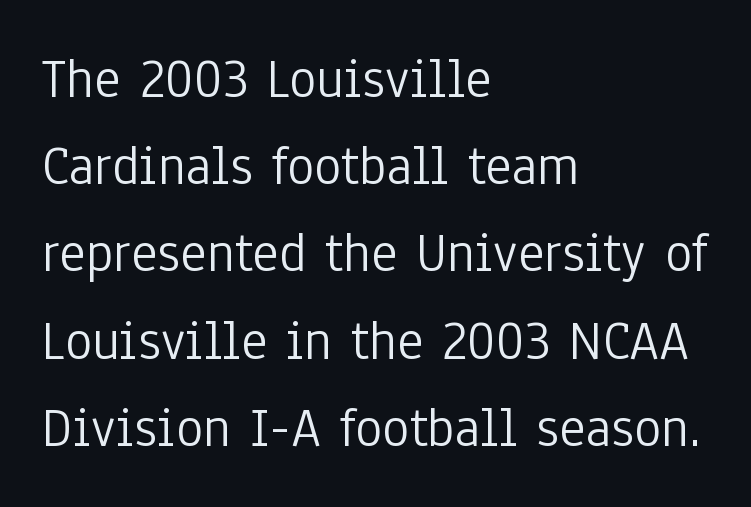
Q: Is the text bold? A: No.
Q: Is the text italic (slanted)? A: No, it is upright.
Q: Is the typeface a serif or a sans-serif typeface? A: Sans-serif.
Q: Is the text underlined? A: No.
Q: How is the paragraph aligned? A: Left-aligned.
Q: Is the spacing between letters normal or unusually wide? A: Normal.
Q: Is the spacing between lines tight, normal or loose? A: Normal.
Q: Width (condensed, normal, or wide)? A: Condensed.
Q: Stroke contrast? A: Low.
Q: x-height? A: Medium.
Q: Monospaced? A: No.
